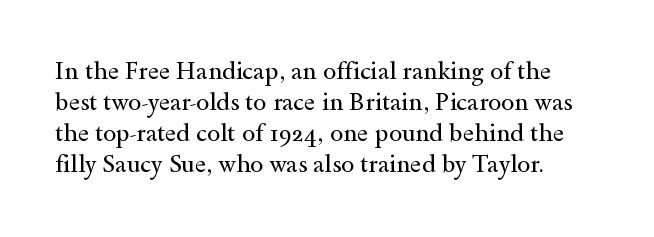
These lines keep a tight, regular rhythm from letter to letter. Notice how descenders clear the ascenders below comfortably — that's standard leading. These lines were composed using upright roman letters. One-word summary of the alignment: left. Nobody drew a line under any word here. The typesetting does not lean heavy: it is not bold.
